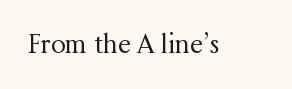
{"italic": "no", "bold": "no", "underline": "no", "letter_spacing": "normal", "letter_spacing_em": 0.0, "glyph_px": 26}
